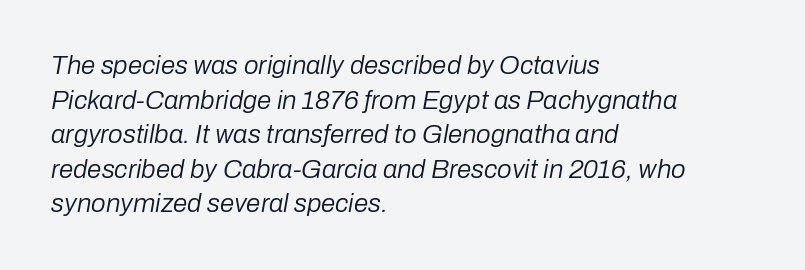
{"italic": "yes", "lean": "right", "slant_degrees": 10, "bold": "no", "underline": "no", "align": "left", "line_spacing": "normal", "line_spacing_ratio": 1.33, "letter_spacing": "normal", "letter_spacing_em": 0.0, "glyph_px": 26}
